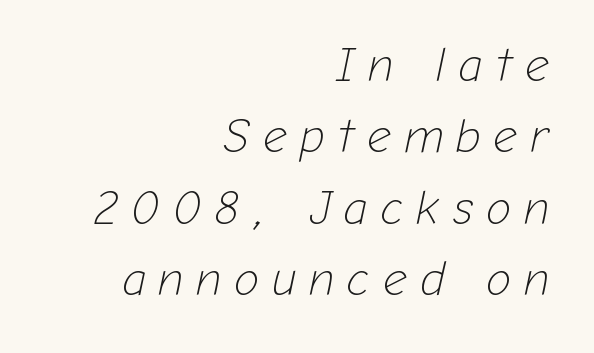
Q: Is the text bold? A: No.
Q: Is the text italic (slanted)? A: Yes, it leans right by about 12 degrees.
Q: Is the text underlined? A: No.
Q: How is the paragraph aligned? A: Right-aligned.
Q: Is the spacing between letters normal or unusually wide? A: Unusually wide.
Q: Is the spacing between lines tight, normal or loose? A: Normal.
Q: Width (condensed, normal, or wide)? A: Normal.
Q: Stroke contrast? A: Low.
Q: x-height? A: Medium.
Q: Monospaced? A: No.
